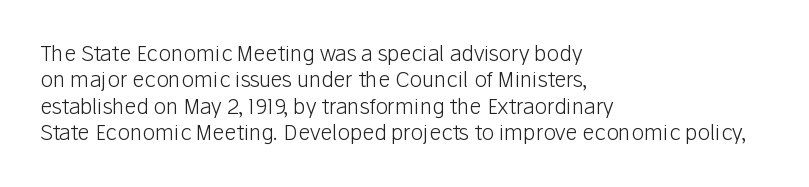
The rendering uses a moderate line-height, typical for paragraphs. Only glyphs here, with clear space below each row. The passage is arranged the way most books set body copy — flush left. Spacing between characters is what you'd get straight out of the box.
